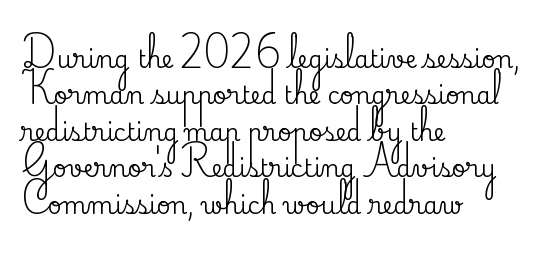
{"italic": "no", "underline": "no", "align": "left", "line_spacing": "normal", "line_spacing_ratio": 1.52, "letter_spacing": "normal", "letter_spacing_em": 0.0, "glyph_px": 24}
